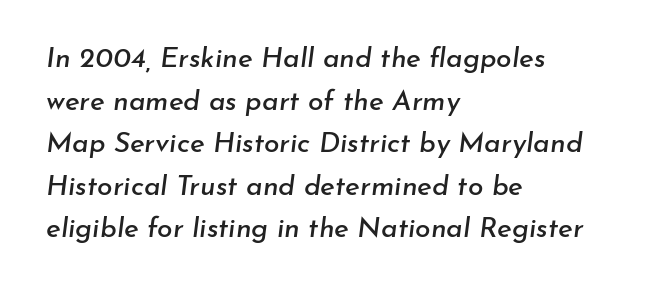
The image shows 28 px text type, italic (leaning right); set left-aligned, normal line spacing (1.52x), normal letter spacing, not underlined; low stroke contrast and a small x-height.
